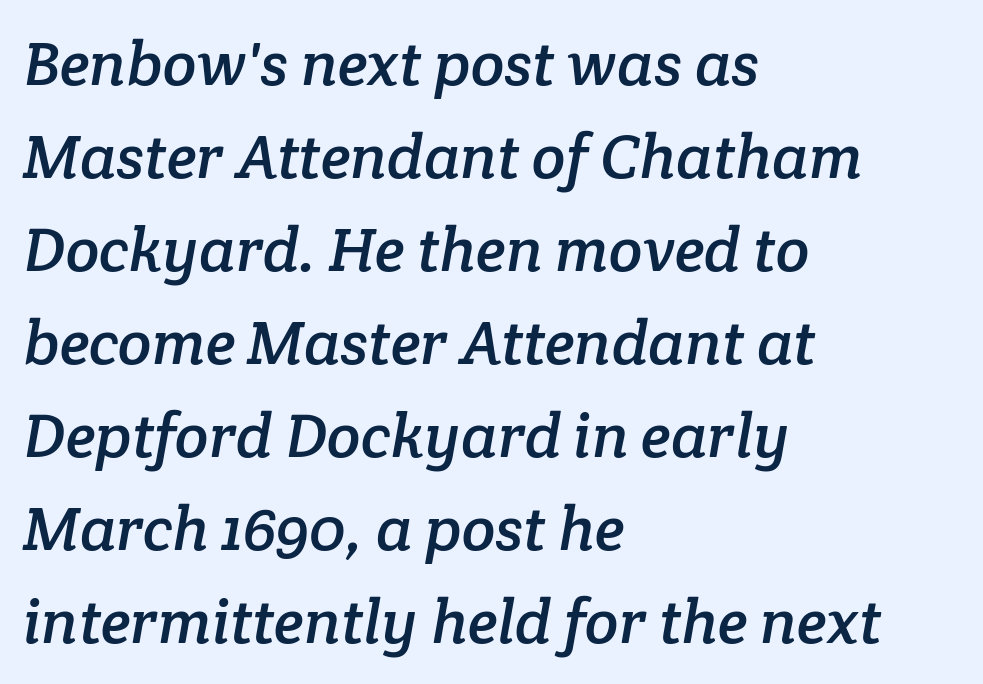
{"serif": "yes", "width": "normal", "stroke_contrast": "low", "x_height": "medium", "monospaced": "no", "underline": "no", "align": "left", "line_spacing": "normal", "line_spacing_ratio": 1.5, "letter_spacing": "normal", "letter_spacing_em": 0.0, "glyph_px": 62}
